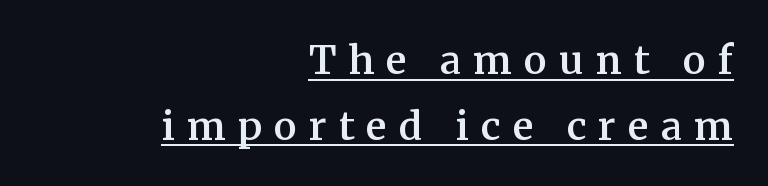
{"serif": "yes", "italic": "no", "bold": "semi", "weight": "semibold", "width": "normal", "stroke_contrast": "medium", "x_height": "medium", "monospaced": "no", "underline": "yes", "align": "right", "line_spacing": "normal", "line_spacing_ratio": 1.68, "letter_spacing": "wide", "letter_spacing_em": 0.31, "glyph_px": 39}
